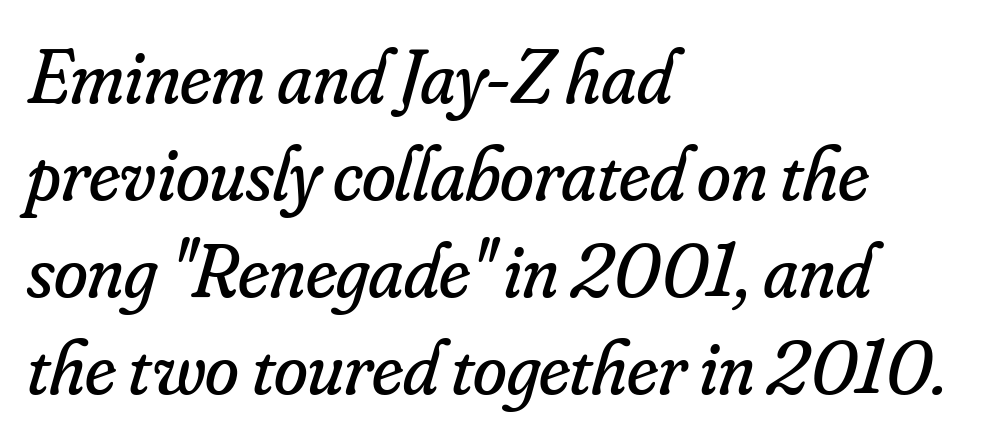
The space between consecutive lines is moderate. Has an underline been added? It has not. The rendering applies a slant to the glyphs. No extra tracking has been applied to these lines.
